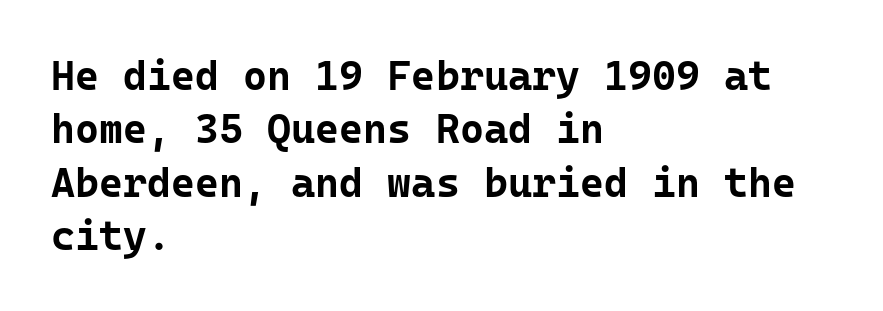
These lines sit exactly where default settings would place them. No feet cap the strokes, marking this as sans-serif type. Stroke thickness is high; the sample reads as a true bold. Inter-character spacing is left at the font's built-in metrics. These lines are rendered in a fixed-pitch font. Only glyphs here, with clear space below each row.
